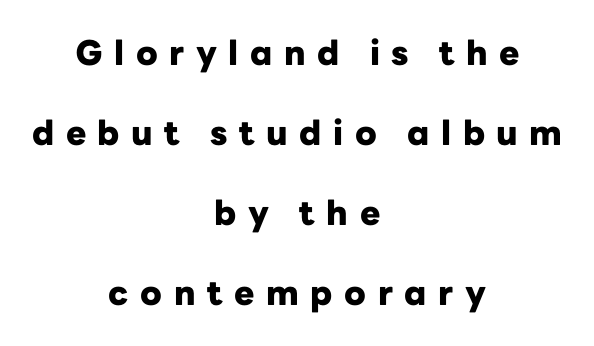
{"serif": "no", "italic": "no", "bold": "yes", "weight": "heavy", "width": "normal", "stroke_contrast": "low", "x_height": "medium", "monospaced": "no", "underline": "no", "align": "center", "line_spacing": "loose", "line_spacing_ratio": 2.35, "letter_spacing": "wide", "letter_spacing_em": 0.34, "glyph_px": 34}
